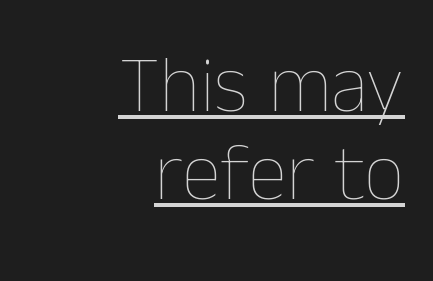
Q: Is the text bold? A: No.
Q: Is the text italic (slanted)? A: No, it is upright.
Q: Is the text underlined? A: Yes.
Q: How is the paragraph aligned? A: Right-aligned.
Q: Is the spacing between letters normal or unusually wide? A: Normal.
Q: Is the spacing between lines tight, normal or loose? A: Tight.
Q: Width (condensed, normal, or wide)? A: Normal.
Q: Stroke contrast? A: Low.
Q: x-height? A: Medium.
Q: Monospaced? A: No.
